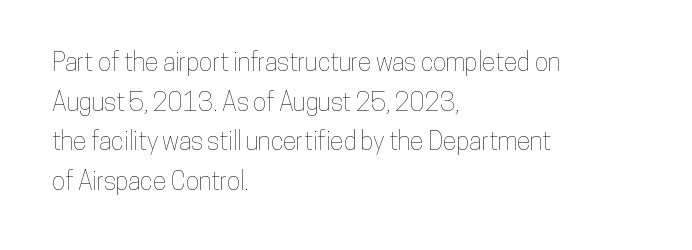
{"italic": "no", "underline": "no", "align": "left", "line_spacing": "normal", "line_spacing_ratio": 1.59, "letter_spacing": "normal", "letter_spacing_em": 0.0, "glyph_px": 25}
